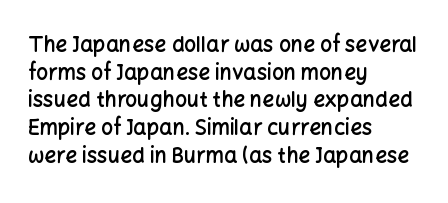
The image shows 21 px text type, upright; set left-aligned, normal line spacing (1.32x), normal letter spacing, not underlined.
